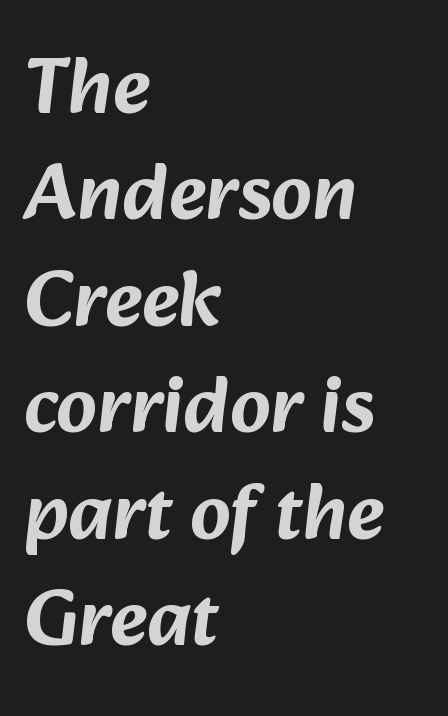
The image shows 80 px sans-serif type; set left-aligned, normal line spacing (1.33x), normal letter spacing, not underlined; low stroke contrast and a medium x-height.
